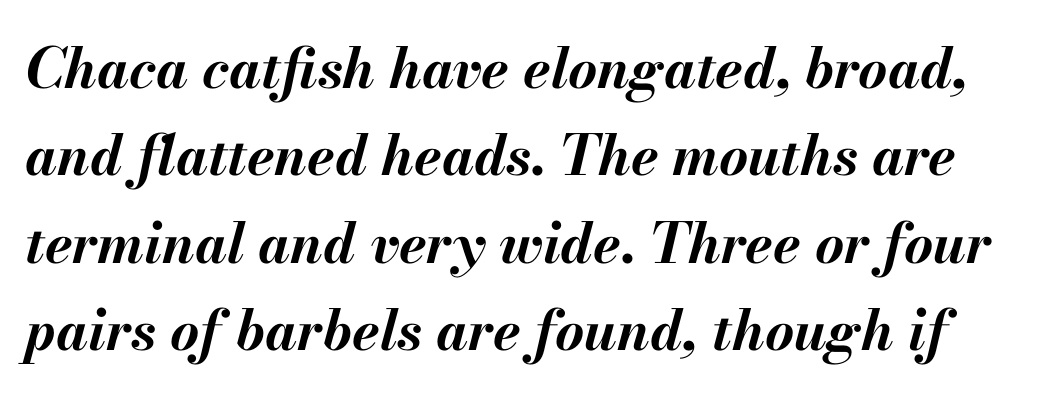
{"italic": "yes", "lean": "right", "slant_degrees": 13, "bold": "yes", "weight": "bold", "width": "normal", "stroke_contrast": "medium", "x_height": "small", "monospaced": "no", "underline": "no", "line_spacing": "normal", "line_spacing_ratio": 1.56, "letter_spacing": "normal", "letter_spacing_em": 0.0, "glyph_px": 56}
